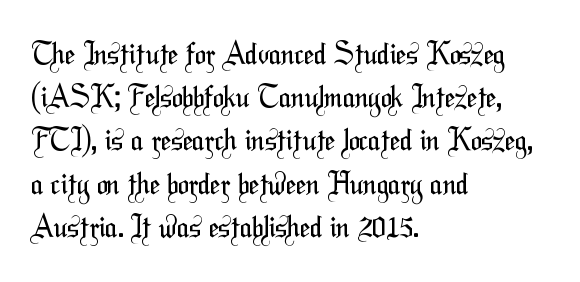
Q: Is the text bold? A: No.
Q: Is the typeface a serif or a sans-serif typeface? A: Sans-serif.
Q: Is the text underlined? A: No.
Q: How is the paragraph aligned? A: Left-aligned.
Q: Is the spacing between letters normal or unusually wide? A: Normal.
Q: Is the spacing between lines tight, normal or loose? A: Normal.
Q: Width (condensed, normal, or wide)? A: Condensed.
Q: Stroke contrast? A: Medium.
Q: x-height? A: Medium.
Q: Monospaced? A: No.
